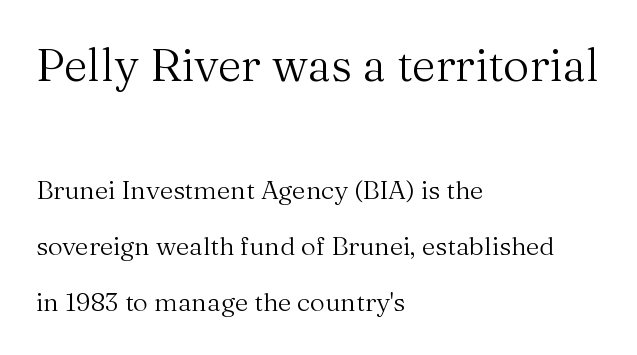
Vertical stems look standard width or narrower in stroke. The foot of each line stays bare and open. Short and long lines alike share a common starting point at left. Is there any slant? The stems are plumb. Here the glyphs are tracked normally, forming tight word shapes. The designer went with a serif here, giving each stem small feet.
